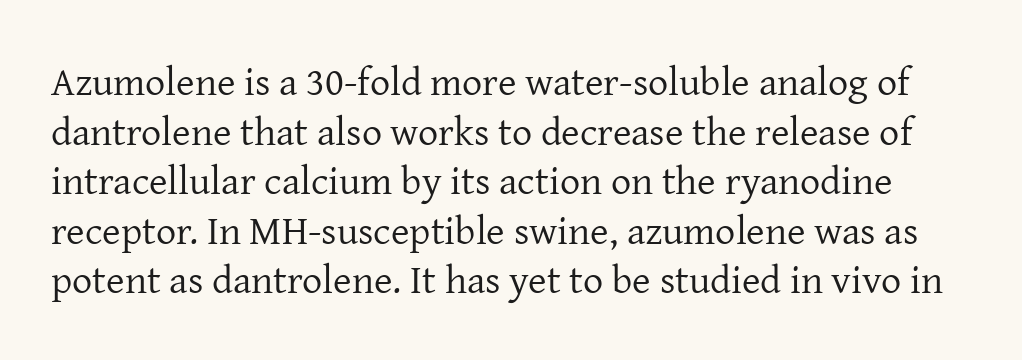
Q: Is the text bold? A: No.
Q: Is the text italic (slanted)? A: No, it is upright.
Q: Is the typeface a serif or a sans-serif typeface? A: Serif.
Q: Is the text underlined? A: No.
Q: Is the spacing between letters normal or unusually wide? A: Normal.
Q: Width (condensed, normal, or wide)? A: Normal.
Q: Stroke contrast? A: Low.
Q: x-height? A: Medium.
Q: Monospaced? A: No.
